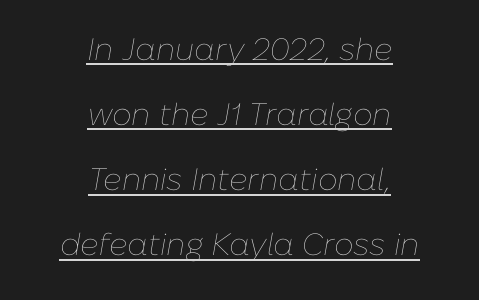
{"italic": "yes", "lean": "right", "slant_degrees": 10, "bold": "no", "weight": "thin", "width": "normal", "stroke_contrast": "low", "x_height": "medium", "monospaced": "no", "underline": "yes", "align": "center", "line_spacing": "loose", "line_spacing_ratio": 2.1, "letter_spacing": "normal", "letter_spacing_em": 0.0, "glyph_px": 31}
